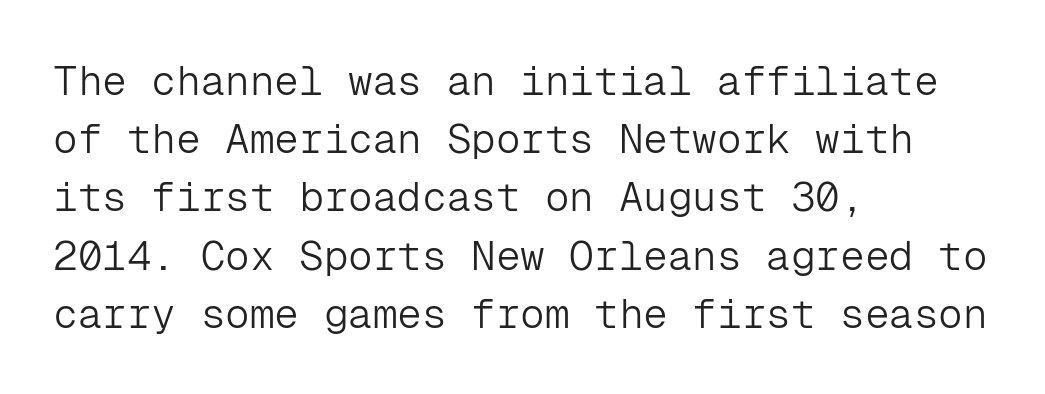
{"serif": "no", "italic": "no", "bold": "no", "weight": "light", "width": "normal", "stroke_contrast": "low", "x_height": "medium", "monospaced": "yes", "underline": "no", "align": "left", "line_spacing": "normal", "line_spacing_ratio": 1.42, "letter_spacing": "normal", "letter_spacing_em": 0.0, "glyph_px": 41}
